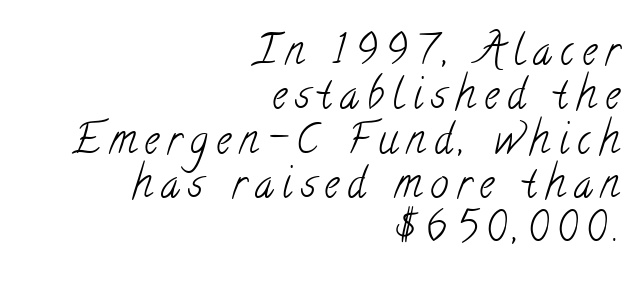
Q: Is the text bold? A: No.
Q: Is the typeface a serif or a sans-serif typeface? A: Serif.
Q: Is the text underlined? A: No.
Q: How is the paragraph aligned? A: Right-aligned.
Q: Is the spacing between letters normal or unusually wide? A: Unusually wide.
Q: Is the spacing between lines tight, normal or loose? A: Tight.
Q: Width (condensed, normal, or wide)? A: Condensed.
Q: Stroke contrast? A: Low.
Q: x-height? A: Small.
Q: Monospaced? A: No.
